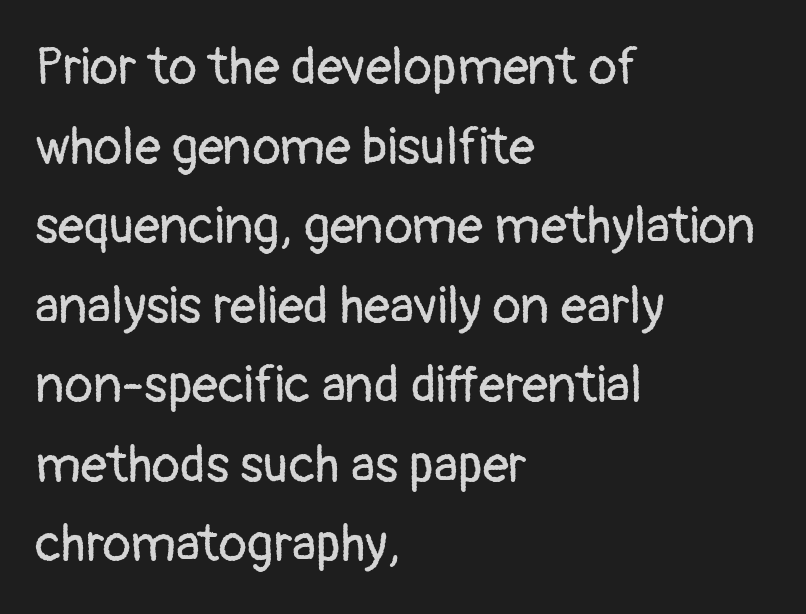
{"serif": "no", "italic": "no", "bold": "no", "weight": "regular", "width": "normal", "stroke_contrast": "low", "x_height": "medium", "monospaced": "no", "underline": "no", "align": "left", "line_spacing": "normal", "line_spacing_ratio": 1.53, "letter_spacing": "normal", "letter_spacing_em": 0.0, "glyph_px": 52}
